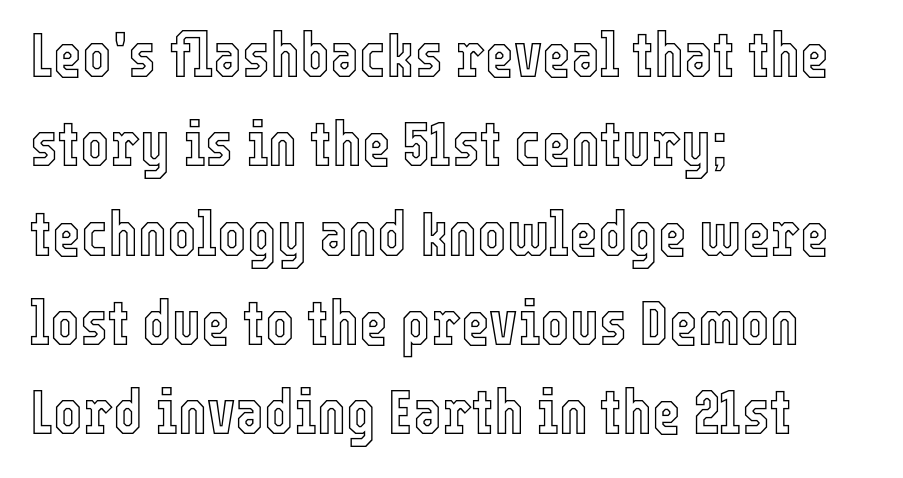
{"italic": "no", "width": "condensed", "x_height": "medium", "monospaced": "no", "underline": "no", "align": "left", "line_spacing": "normal", "line_spacing_ratio": 1.44, "letter_spacing": "normal", "letter_spacing_em": 0.0, "glyph_px": 62}
